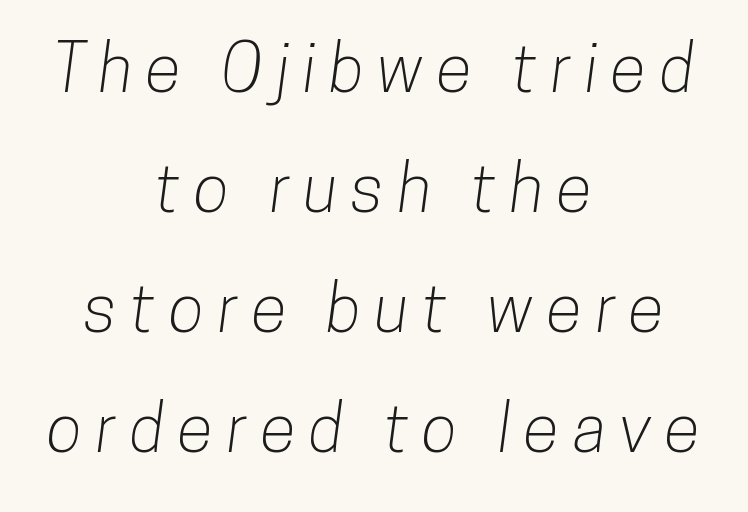
{"serif": "no", "width": "condensed", "stroke_contrast": "low", "x_height": "medium", "monospaced": "no", "underline": "no", "align": "center", "line_spacing_ratio": 1.82, "letter_spacing": "wide", "letter_spacing_em": 0.2, "glyph_px": 66}
